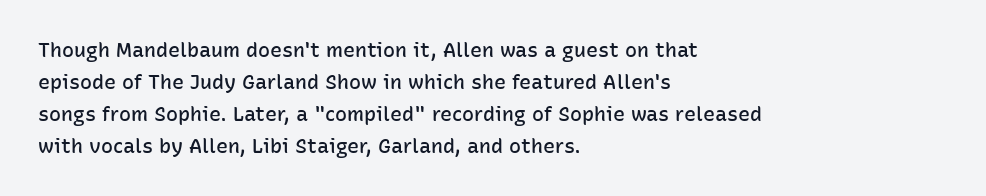
The sample has been set in demibold, a notch under bold. Underlining? Definitely not there. The letters sit at their default tracking, neither squeezed nor spread. Unlike italic type, these characters show no tilt at all. These lines are set flush left with a ragged right edge.
